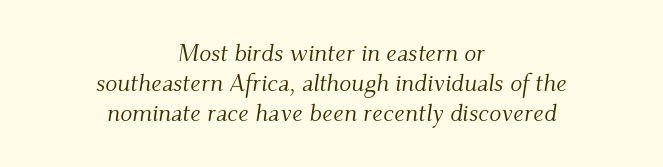
The image shows 25 px text type, italic (leaning right); set centered, line spacing 1.2x, normal letter spacing, not underlined.
